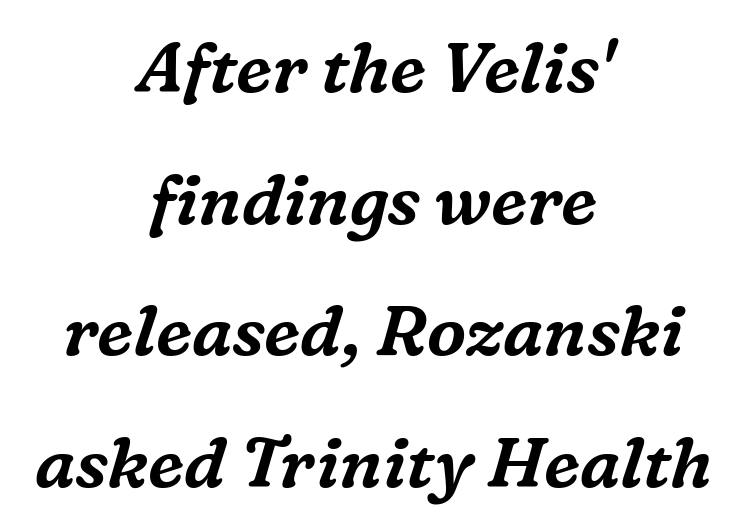
{"serif": "yes", "italic": "yes", "lean": "right", "slant_degrees": 16, "width": "normal", "stroke_contrast": "medium", "x_height": "medium", "monospaced": "no", "underline": "no", "align": "center", "line_spacing_ratio": 1.88, "letter_spacing": "normal", "letter_spacing_em": 0.0, "glyph_px": 70}
